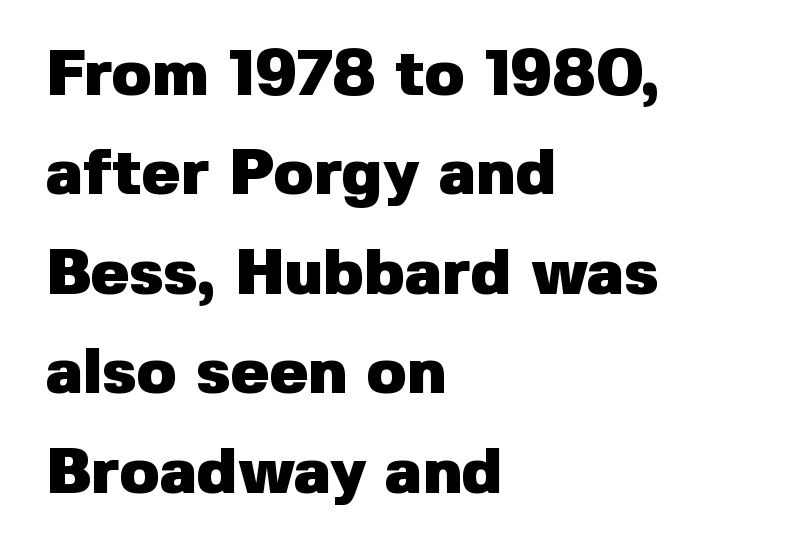
These lines are rendered in a variable-pitch font. Note: no serifs on the glyphs. Line spacing here is normal. The passage shown is not underscored anywhere.
